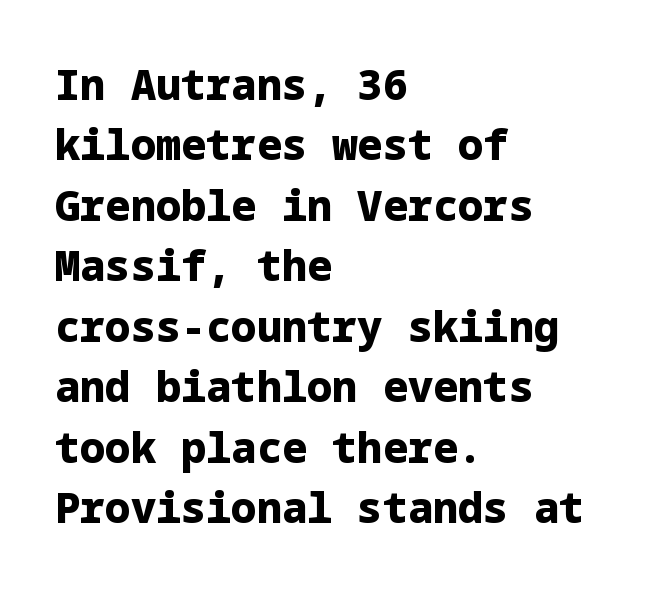
Regarding serifs, this sample does without them. The passage shown is emphatically bold. Has an underline been added? It has not. Does the leading feel generous? No, just average. Every character sits straight up, as roman type does.
